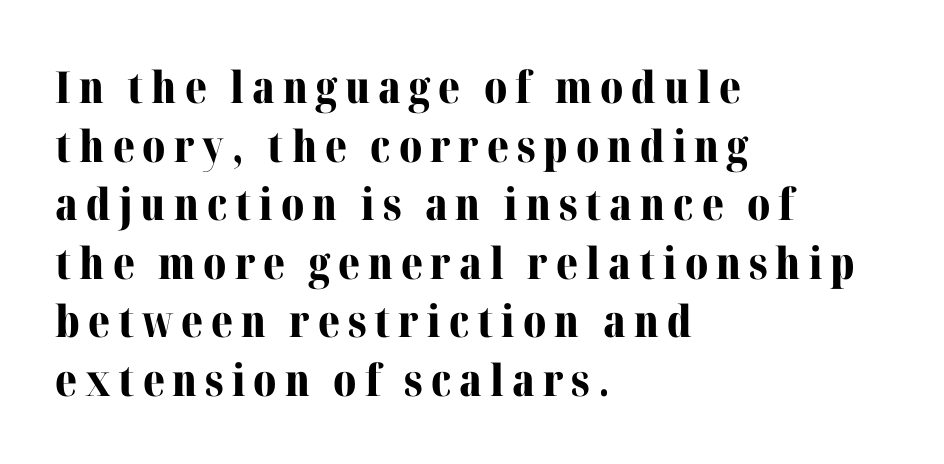
Horizontal bands of white between lines are of average thickness. The ragged edge is on the right, which tells us the setting is flush left. Think of a printed novel: that variable character pitch is what you see here. Underlining? Definitely not there.
